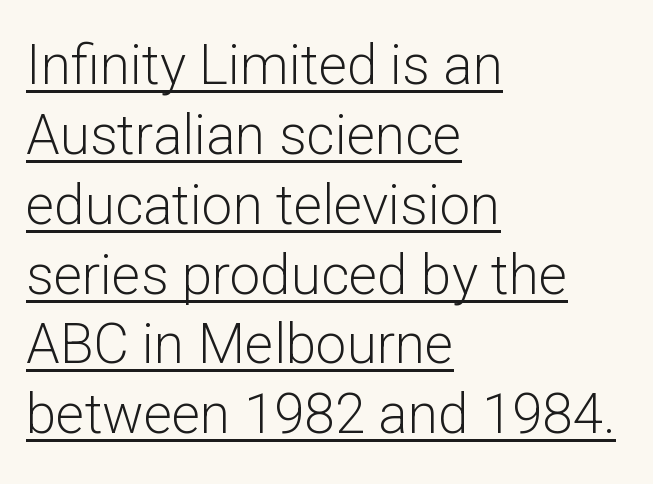
You could call the tracking neutral — neither tight nor loose. Regarding leading, the lines here are spaced in the standard way. Compared with a typical body face, this is equally light or lighter still. Stroke terminals: plain, sans-serif. Beneath each row of characters lies a ruled line.
